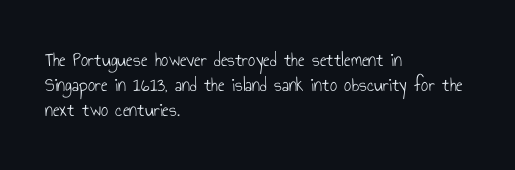
{"italic": "no", "bold": "no", "underline": "no", "align": "left", "line_spacing": "normal", "line_spacing_ratio": 1.25, "letter_spacing": "normal", "letter_spacing_em": 0.0, "glyph_px": 20}
